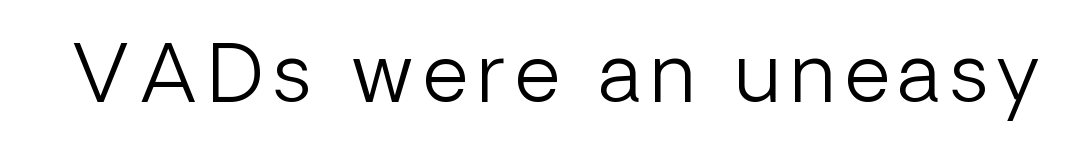
You can tell from the bare stems that sans-serif type was used. Is this a heavy cut? Hardly; it is regular or lighter. A bare baseline throughout the passage. Proportional: the letters do not fall into vertical columns.
